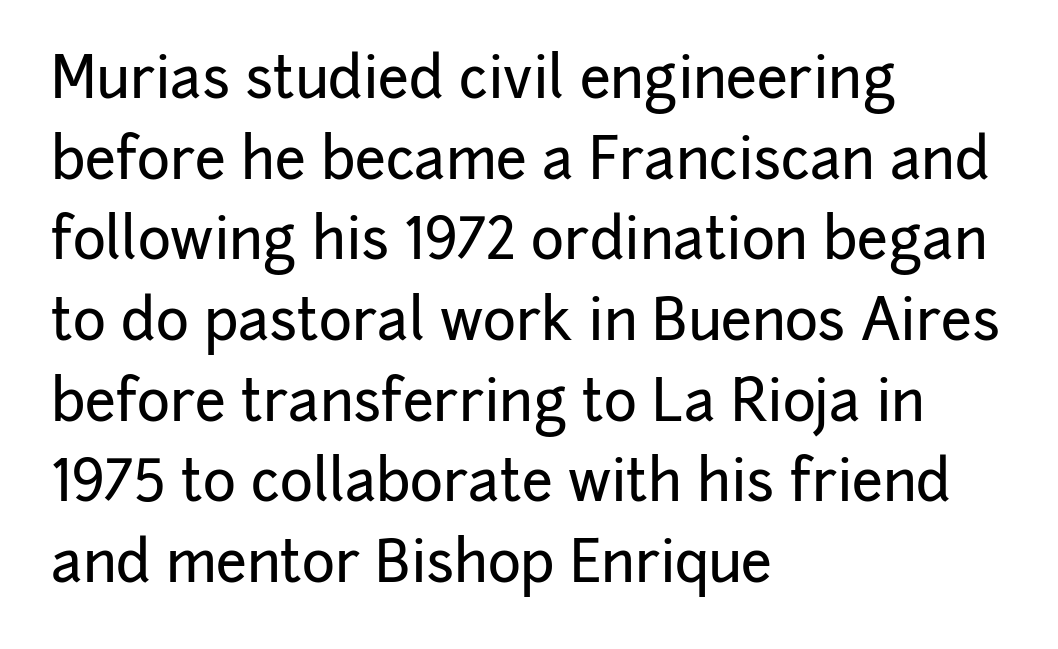
Q: Is the text italic (slanted)? A: No, it is upright.
Q: Is the typeface a serif or a sans-serif typeface? A: Sans-serif.
Q: Is the text underlined? A: No.
Q: How is the paragraph aligned? A: Left-aligned.
Q: Is the spacing between letters normal or unusually wide? A: Normal.
Q: Is the spacing between lines tight, normal or loose? A: Normal.
Q: Width (condensed, normal, or wide)? A: Normal.
Q: Stroke contrast? A: Low.
Q: x-height? A: Medium.
Q: Monospaced? A: No.
